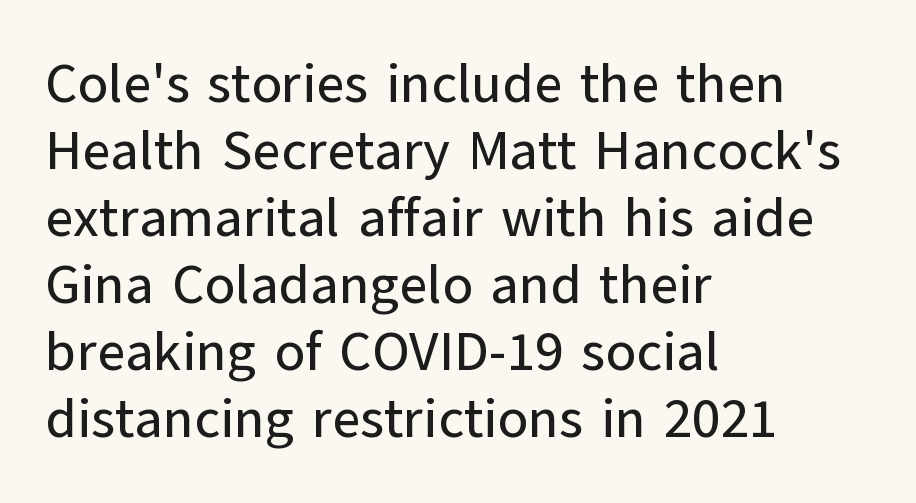
{"serif": "no", "italic": "no", "width": "normal", "stroke_contrast": "low", "x_height": "medium", "monospaced": "no", "underline": "no", "align": "left", "line_spacing_ratio": 1.22, "letter_spacing": "normal", "letter_spacing_em": 0.0, "glyph_px": 55}
